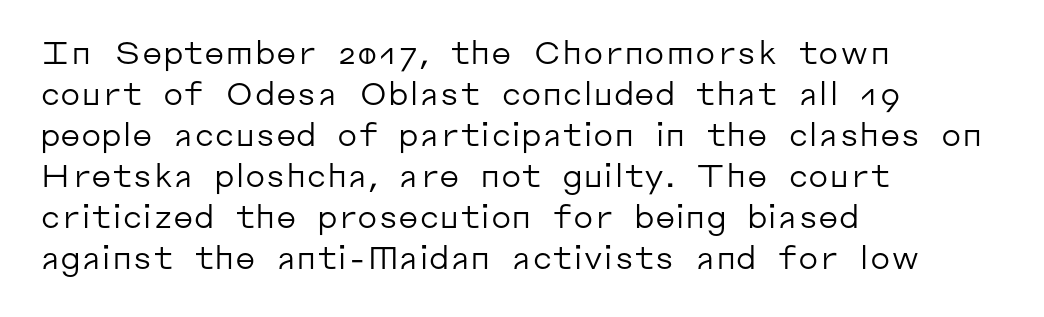
{"serif": "no", "italic": "no", "bold": "no", "weight": "regular", "width": "normal", "stroke_contrast": "low", "x_height": "medium", "monospaced": "no", "underline": "no", "align": "left", "line_spacing": "normal", "line_spacing_ratio": 1.28, "letter_spacing": "normal", "letter_spacing_em": 0.0, "glyph_px": 32}
